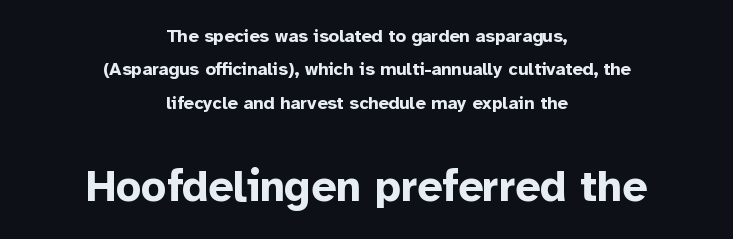
{"serif": "no", "italic": "no", "bold": "yes", "weight": "bold", "width": "normal", "stroke_contrast": "low", "x_height": "medium", "monospaced": "no", "underline": "no", "align": "center", "line_spacing_ratio": 1.85, "letter_spacing": "normal", "letter_spacing_em": 0.0, "larger_block": "second", "size_ratio": 2.44, "glyph_px": 44}
